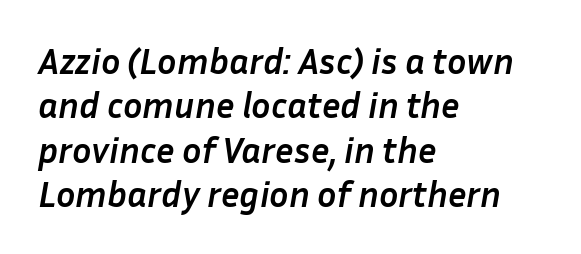
Each letter keeps its own natural width here, so spacing adapts to shape. Style check: oblique. Where is the straight margin? On the left. The horizontal fit of the characters is conventional and even.
